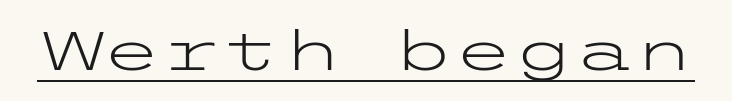
Q: Is the text bold? A: No.
Q: Is the text italic (slanted)? A: No, it is upright.
Q: Is the typeface a serif or a sans-serif typeface? A: Sans-serif.
Q: Is the text underlined? A: Yes.
Q: Is the spacing between letters normal or unusually wide? A: Normal.
Q: Width (condensed, normal, or wide)? A: Wide.
Q: Stroke contrast? A: Low.
Q: x-height? A: Medium.
